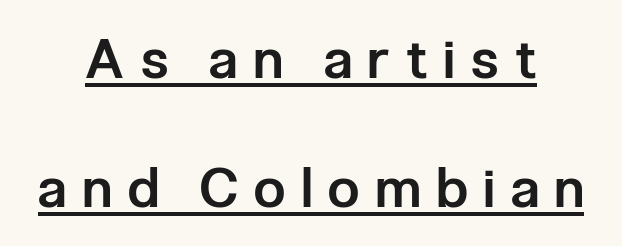
The image shows 55 px semibold, condensed sans-serif type, upright; set centered, loose line spacing (2.34x), unusually wide letter spacing (+0.3 em), underlined; low stroke contrast and a medium x-height.
